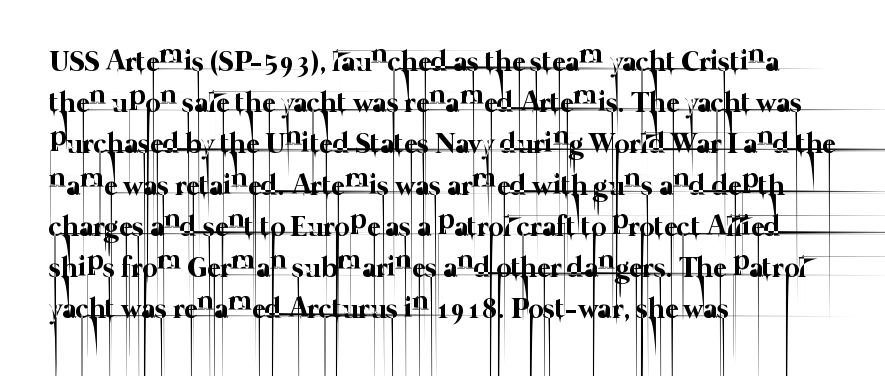
{"bold": "no", "weight": "thin", "width": "normal", "stroke_contrast": "low", "x_height": "medium", "monospaced": "no", "underline": "no", "align": "left", "line_spacing": "normal", "line_spacing_ratio": 1.42, "letter_spacing": "normal", "letter_spacing_em": 0.0, "glyph_px": 29}
